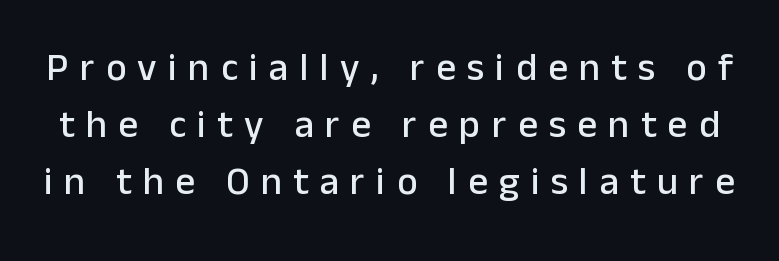
{"serif": "no", "italic": "no", "width": "normal", "stroke_contrast": "low", "x_height": "medium", "monospaced": "no", "underline": "no", "line_spacing": "normal", "line_spacing_ratio": 1.46, "letter_spacing": "wide", "letter_spacing_em": 0.29, "glyph_px": 39}
